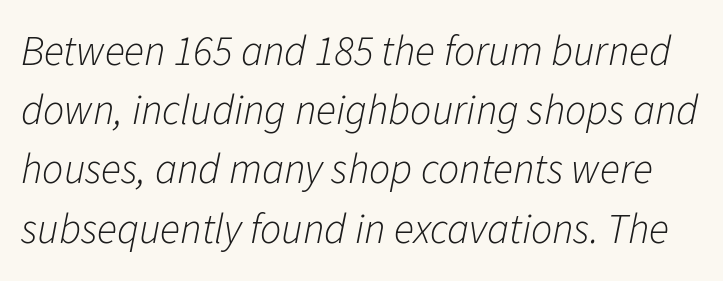
This is oblique type, the kind used for emphasis or titles. Type without underlining. Vertically, the passage feels balanced, rows spaced as you'd expect. Is this a heavy cut? Hardly; it is regular or lighter. How are the letters spaced? Ordinarily, with no added tracking.
